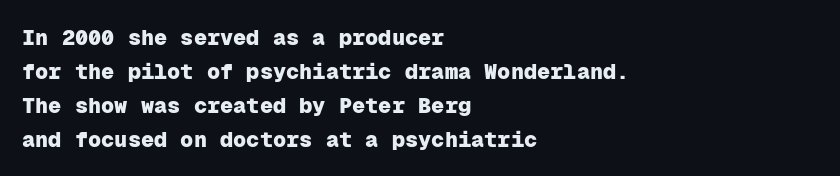
The lettering holds an erect, upright posture throughout. No word sits above an underline. Thick stems and heavy bowls — unmistakably bold. How are the letters spaced? Ordinarily, with no added tracking. Line beginnings align vertically; line endings do not.
